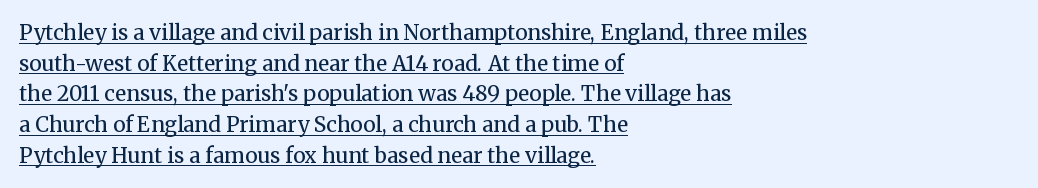
Nothing unusual about the tracking: characters are spaced as the font intends. A normal amount of white space separates one row of letters from the next. No heavy texture on the line: the type isn't bold. Is there any slant? The stems are plumb.
